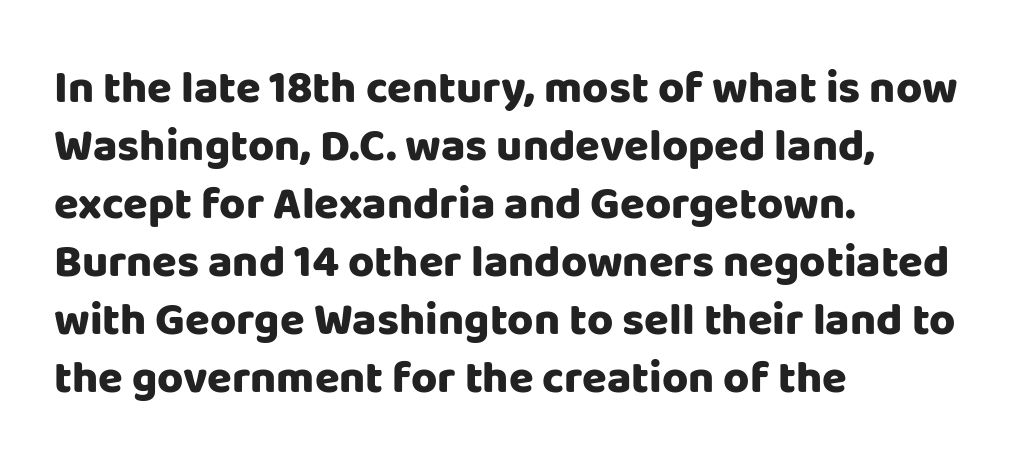
The image shows 45 px heavy sans-serif type, upright; set left-aligned, normal line spacing (1.29x), normal letter spacing, not underlined; low stroke contrast and a large x-height.
